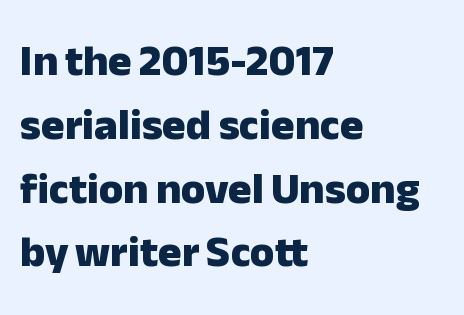
{"serif": "no", "italic": "no", "bold": "yes", "weight": "heavy", "width": "normal", "stroke_contrast": "low", "x_height": "medium", "monospaced": "no", "underline": "no", "align": "left", "line_spacing": "normal", "line_spacing_ratio": 1.45, "letter_spacing": "normal", "letter_spacing_em": 0.0, "glyph_px": 44}
